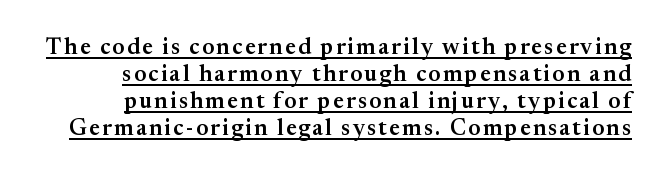
The image shows 23 px text type, upright; set line spacing 1.18x, underlined.
